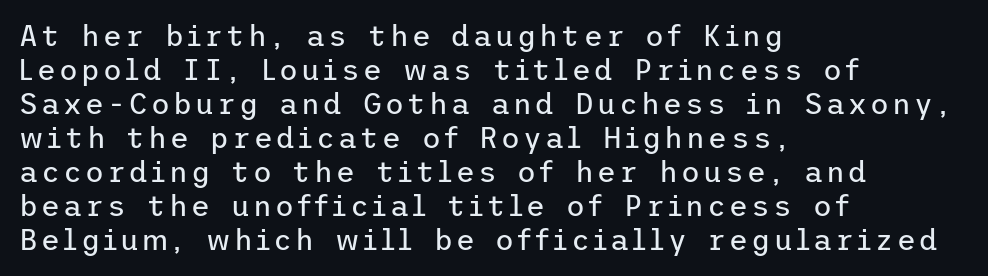
The image shows 29 px regular-weight sans-serif type, upright; set left-aligned, line spacing 1.17x, not underlined; low stroke contrast and a medium x-height.
